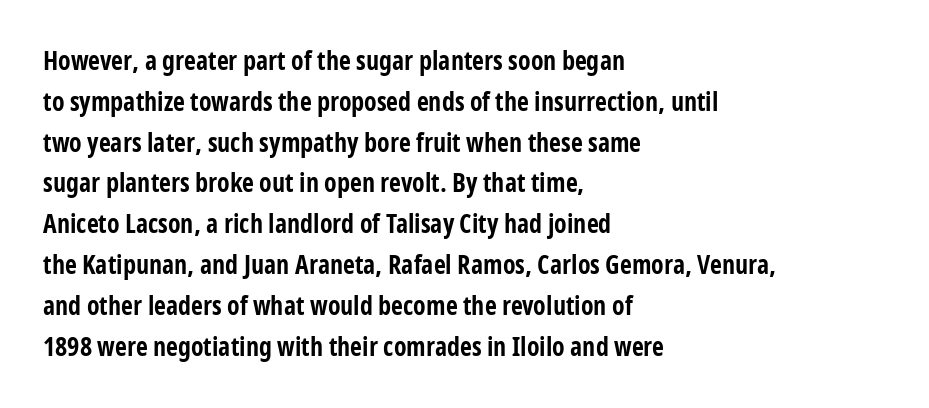
The image shows 26 px bold type, upright; set left-aligned, normal line spacing (1.57x), normal letter spacing, not underlined.
